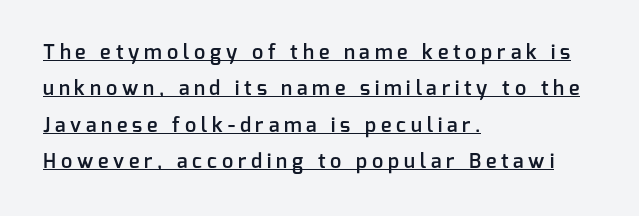
Q: Is the text bold? A: Semi-bold.
Q: Is the text italic (slanted)? A: No, it is upright.
Q: Is the text underlined? A: Yes.
Q: How is the paragraph aligned? A: Left-aligned.
Q: Is the spacing between letters normal or unusually wide? A: Unusually wide.
